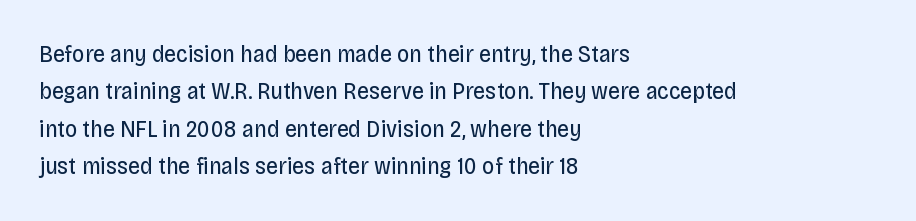
Evenly set lines give the paragraph a standard silhouette. Here the glyphs are tracked normally, forming tight word shapes. Rule under the text: the space is simply empty. Italic? Not at all — the glyphs are vertical. These glyphs show unthickened strokes, regular width or finer.
